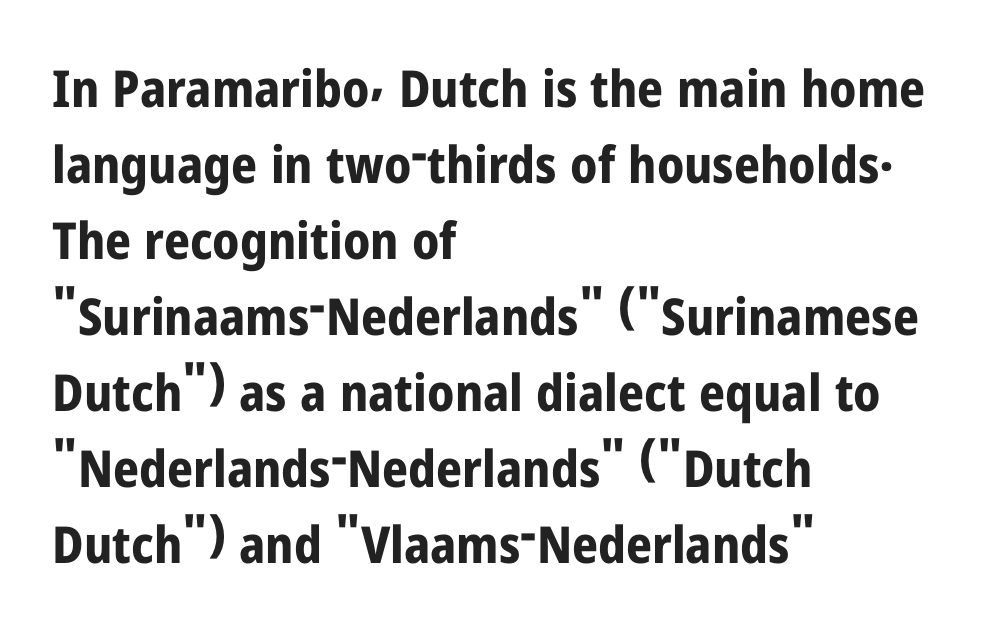
{"serif": "no", "italic": "no", "bold": "yes", "weight": "bold", "width": "condensed", "stroke_contrast": "low", "x_height": "medium", "monospaced": "no", "underline": "no", "align": "left", "line_spacing": "normal", "line_spacing_ratio": 1.49, "letter_spacing": "normal", "letter_spacing_em": 0.0, "glyph_px": 51}
